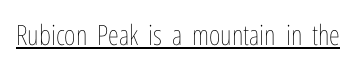
The image shows 28 px thin, condensed type, upright; set normal letter spacing, underlined; low stroke contrast and a medium x-height.
